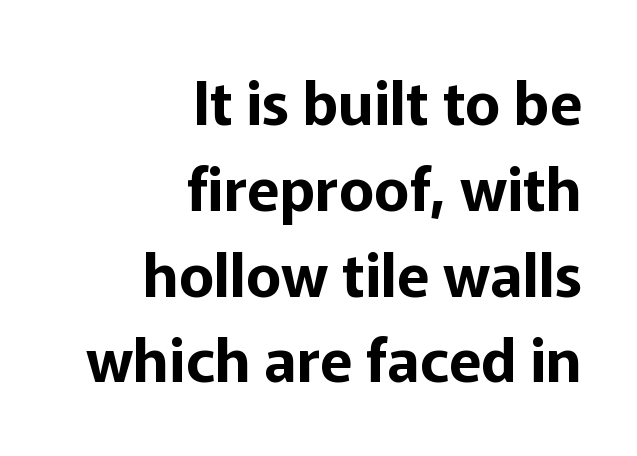
{"serif": "no", "italic": "no", "width": "normal", "stroke_contrast": "low", "x_height": "medium", "monospaced": "no", "underline": "no", "align": "right", "line_spacing": "normal", "line_spacing_ratio": 1.43, "letter_spacing": "normal", "letter_spacing_em": 0.0, "glyph_px": 60}
